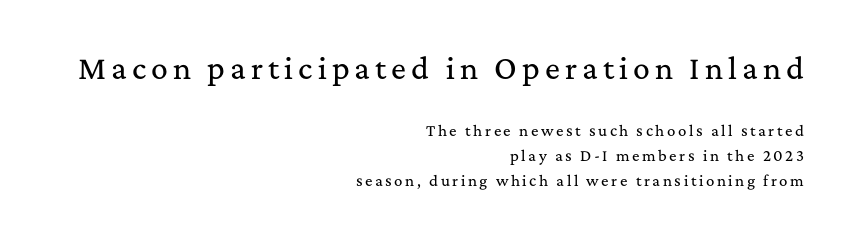
The image shows 28 px serif type, upright; set right-aligned, line spacing 1.77x, not underlined; the first (top) block is 2.0x larger; medium stroke contrast and a medium x-height.
